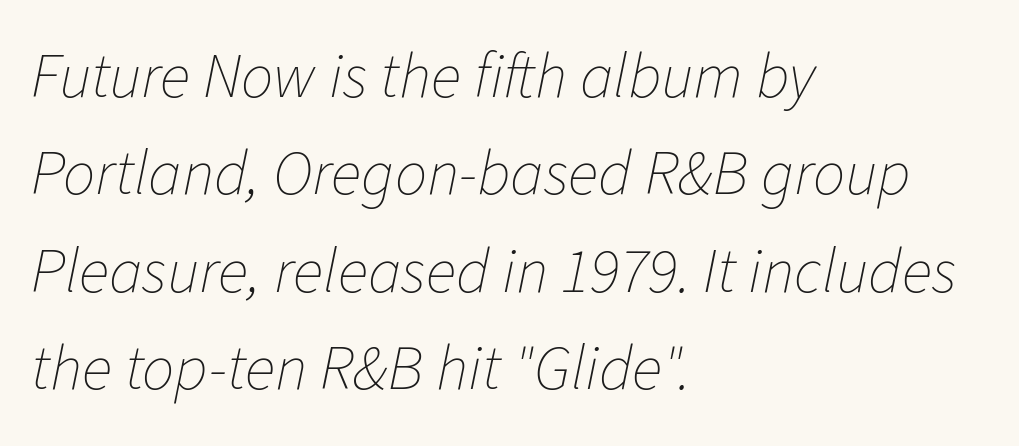
Q: Is the text bold? A: No.
Q: Is the text italic (slanted)? A: Yes, it leans right by about 11 degrees.
Q: Is the text underlined? A: No.
Q: How is the paragraph aligned? A: Left-aligned.
Q: Is the spacing between letters normal or unusually wide? A: Normal.
Q: Is the spacing between lines tight, normal or loose? A: Normal.
Q: Width (condensed, normal, or wide)? A: Normal.
Q: Stroke contrast? A: Low.
Q: x-height? A: Medium.
Q: Monospaced? A: No.
